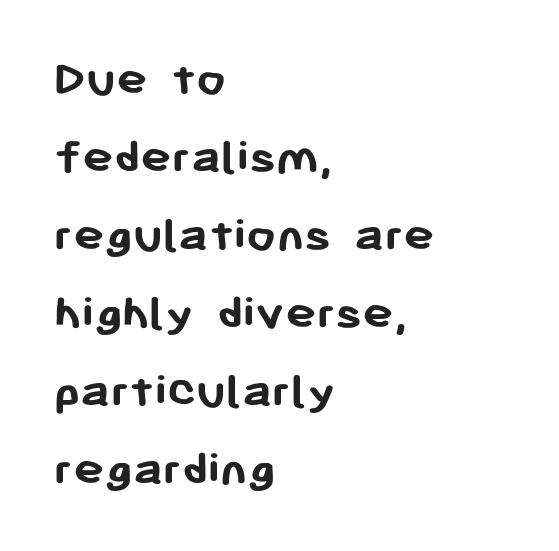
Q: Is the text bold? A: Yes.
Q: Is the text italic (slanted)? A: No, it is upright.
Q: Is the typeface a serif or a sans-serif typeface? A: Sans-serif.
Q: Is the text underlined? A: No.
Q: How is the paragraph aligned? A: Left-aligned.
Q: Is the spacing between letters normal or unusually wide? A: Normal.
Q: Is the spacing between lines tight, normal or loose? A: Normal.
Q: Width (condensed, normal, or wide)? A: Normal.
Q: Stroke contrast? A: Low.
Q: x-height? A: Medium.
Q: Monospaced? A: No.
